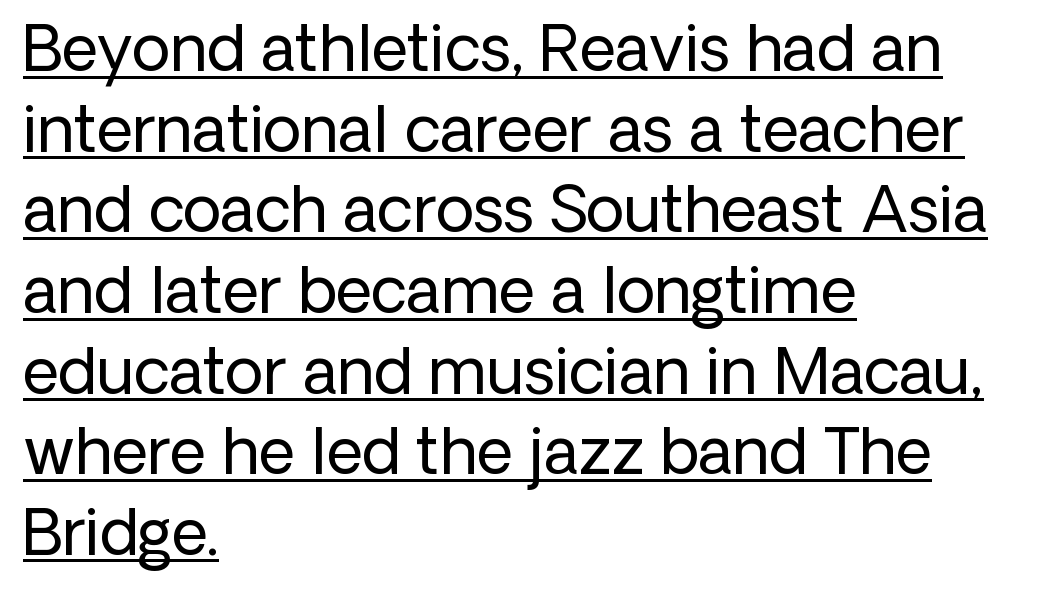
{"serif": "no", "italic": "no", "bold": "no", "weight": "regular", "width": "normal", "stroke_contrast": "low", "x_height": "medium", "monospaced": "no", "underline": "yes", "align": "left", "line_spacing": "normal", "line_spacing_ratio": 1.28, "letter_spacing": "normal", "letter_spacing_em": 0.0, "glyph_px": 63}
